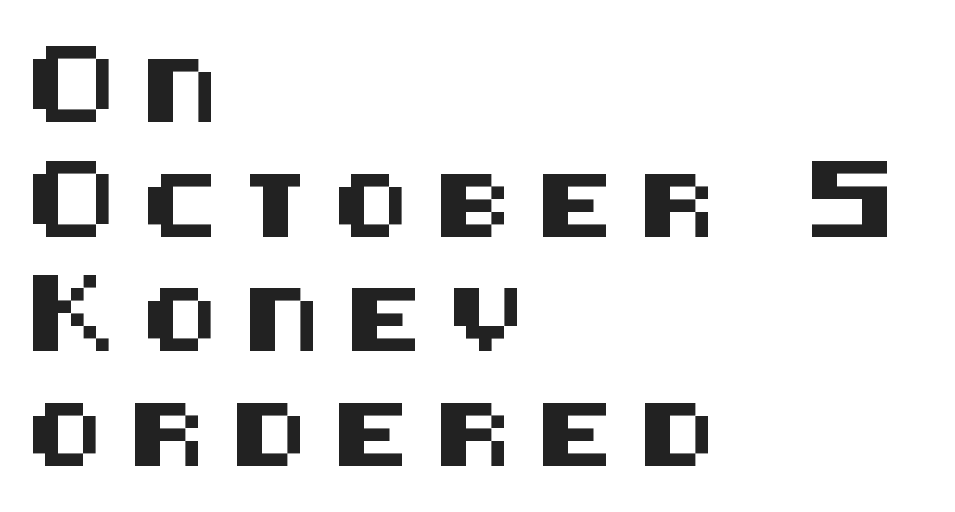
{"serif": "no", "italic": "no", "width": "normal", "stroke_contrast": "medium", "x_height": "large", "underline": "no", "align": "left", "line_spacing_ratio": 1.82, "letter_spacing": "wide", "letter_spacing_em": 0.42, "glyph_px": 63}
